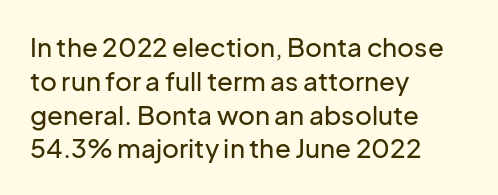
The ragged edge is on the right, which tells us the setting is flush left. How would I describe the line gaps? Plain and ordinary. This is the regular roman posture of the typeface. Only glyphs here, with clear space below each row.
